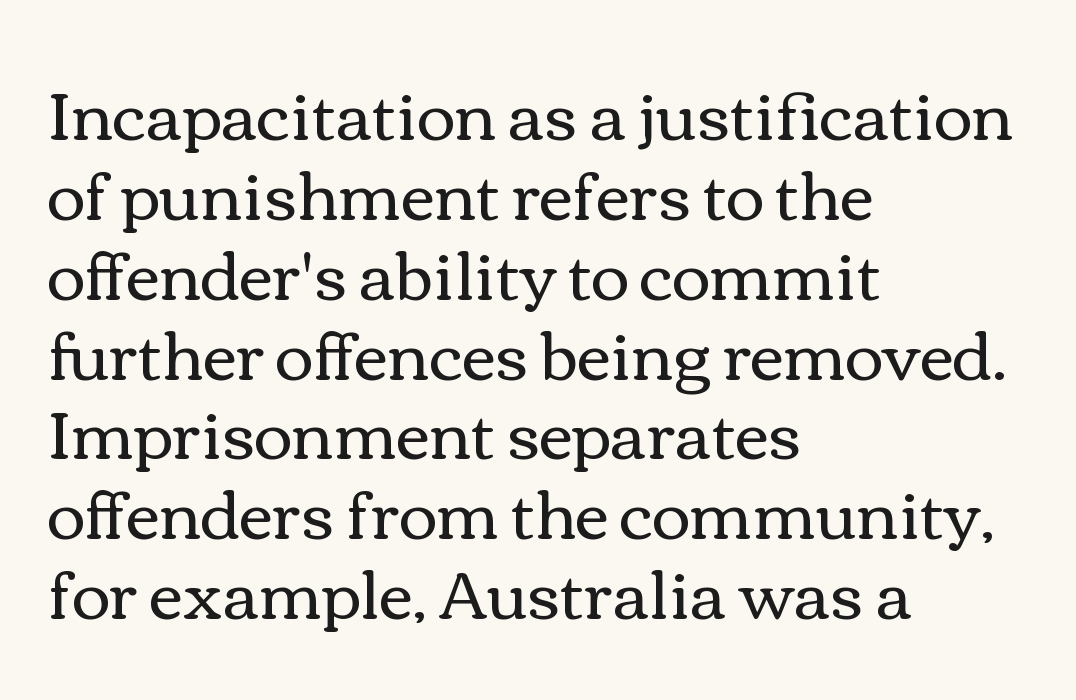
Q: Is the text bold? A: No.
Q: Is the text italic (slanted)? A: No, it is upright.
Q: Is the text underlined? A: No.
Q: How is the paragraph aligned? A: Left-aligned.
Q: Is the spacing between letters normal or unusually wide? A: Normal.
Q: Width (condensed, normal, or wide)? A: Wide.
Q: Stroke contrast? A: Medium.
Q: x-height? A: Medium.
Q: Monospaced? A: No.
